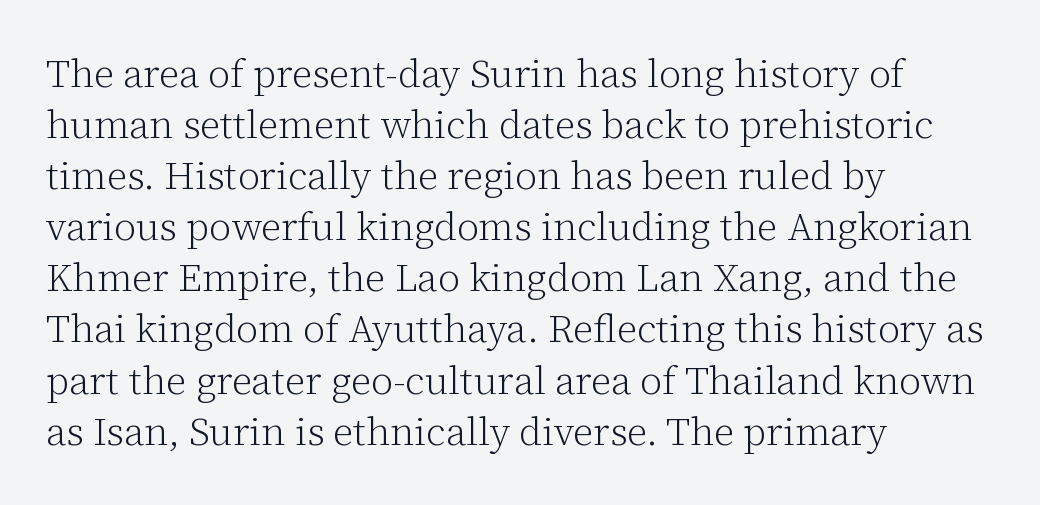
Q: Is the text bold? A: No.
Q: Is the text italic (slanted)? A: No, it is upright.
Q: Is the typeface a serif or a sans-serif typeface? A: Serif.
Q: Is the text underlined? A: No.
Q: How is the paragraph aligned? A: Left-aligned.
Q: Is the spacing between letters normal or unusually wide? A: Normal.
Q: Is the spacing between lines tight, normal or loose? A: Normal.
Q: Width (condensed, normal, or wide)? A: Normal.
Q: Stroke contrast? A: Low.
Q: x-height? A: Medium.
Q: Monospaced? A: No.
